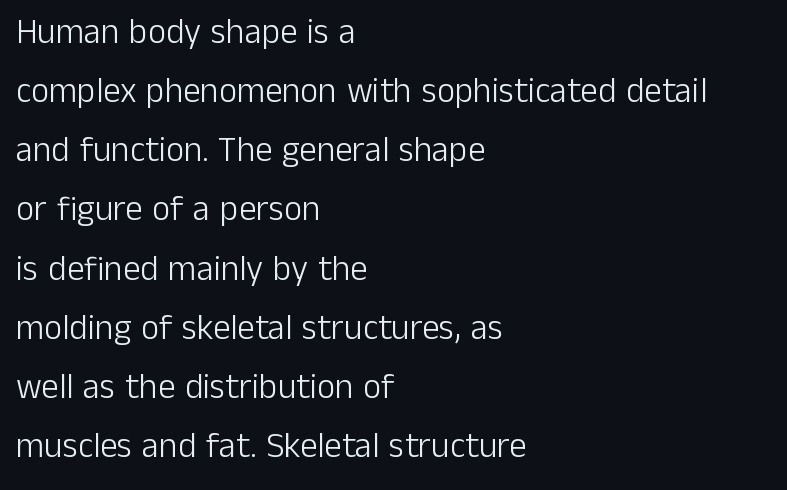
Does the lettering tilt? It doesn't — this is upright. Baseline-to-baseline distance is the conventional proportion of letter height. The letters advance in unequal steps, a hallmark of proportional type. Unbolded letterforms with no extra heft.
